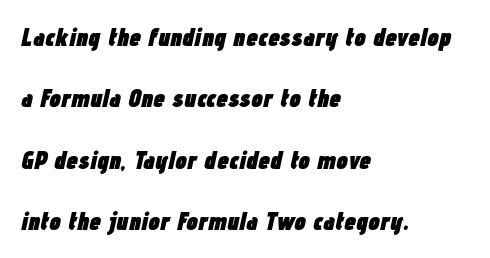
{"italic": "yes", "lean": "right", "slant_degrees": 12, "bold": "yes", "underline": "no", "align": "left", "line_spacing": "loose", "line_spacing_ratio": 2.36, "letter_spacing": "normal", "letter_spacing_em": 0.0, "glyph_px": 26}
